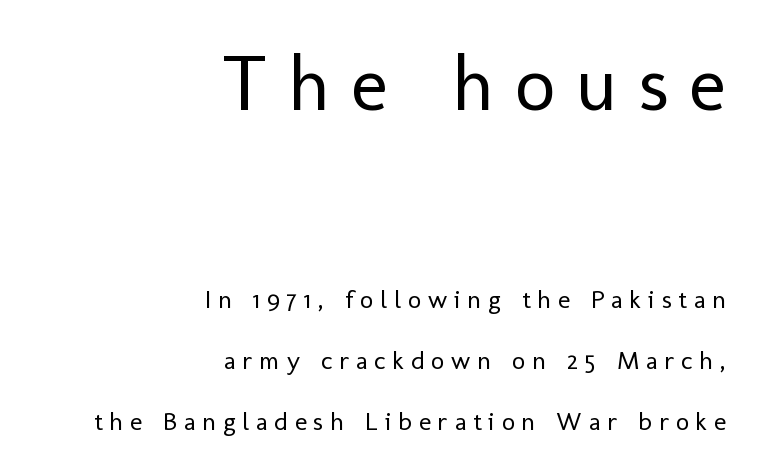
The image shows 79 px regular-weight sans-serif type, upright; set right-aligned, loose line spacing (2.34x), unusually wide letter spacing (+0.26 em), not underlined; the first (top) block is 3.04x larger; low stroke contrast and a medium x-height.
